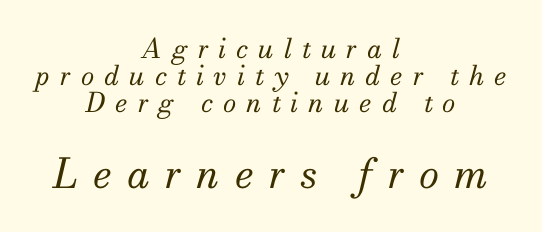
{"serif": "yes", "italic": "yes", "lean": "right", "slant_degrees": 13, "bold": "no", "weight": "regular", "width": "normal", "stroke_contrast": "medium", "x_height": "small", "monospaced": "no", "underline": "no", "align": "center", "line_spacing": "tight", "line_spacing_ratio": 1.0, "letter_spacing": "wide", "letter_spacing_em": 0.37, "larger_block": "second", "size_ratio": 1.52, "glyph_px": 41}
